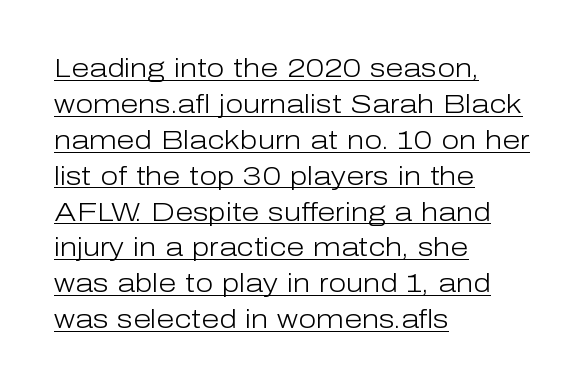
Caption: standard tracking, unaltered. Horizontal alignment here is leftward, the default for most running prose. Do the letters lean? They stand straight. The space between consecutive lines is moderate. The words here are underlined. The face looks like a standard text weight, possibly lighter.
